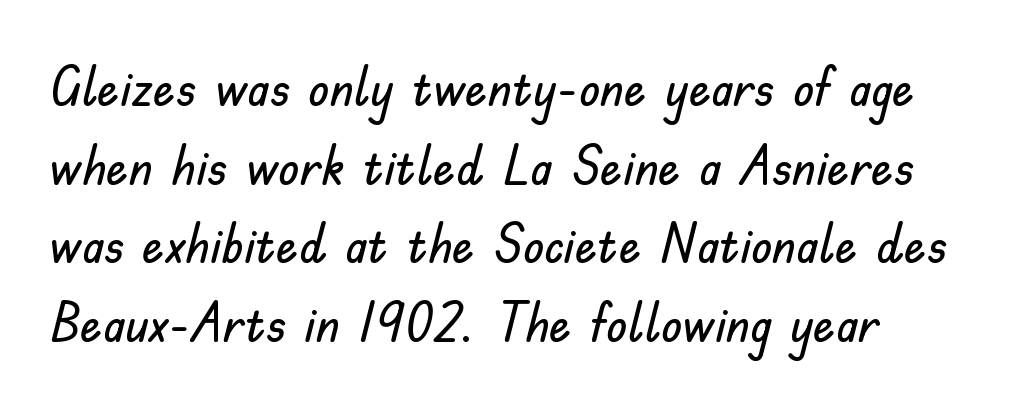
Q: Is the text italic (slanted)? A: Yes.
Q: Is the typeface a serif or a sans-serif typeface? A: Sans-serif.
Q: Is the text underlined? A: No.
Q: Is the spacing between letters normal or unusually wide? A: Normal.
Q: Is the spacing between lines tight, normal or loose? A: Normal.
Q: Width (condensed, normal, or wide)? A: Normal.
Q: Stroke contrast? A: Low.
Q: x-height? A: Small.
Q: Monospaced? A: No.
